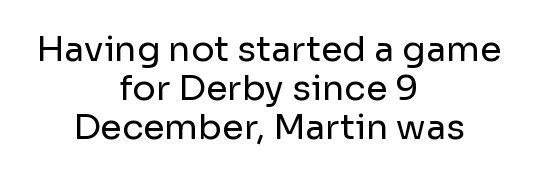
The image shows 35 px regular-weight sans-serif type, upright; set centered, tight line spacing (1.12x), normal letter spacing, not underlined; low stroke contrast and a medium x-height.
